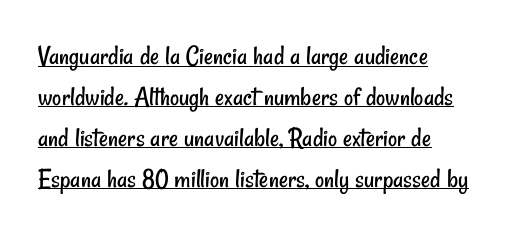
Is this a fixed-width face? No — the glyphs have proportional, varying widths. The line-height multiplier appears to be the usual default. The characters display no serif detailing; their extremities are plain. This rendering uses left alignment, leaving the right contour irregular. The rendering uses the underline text-decoration.
